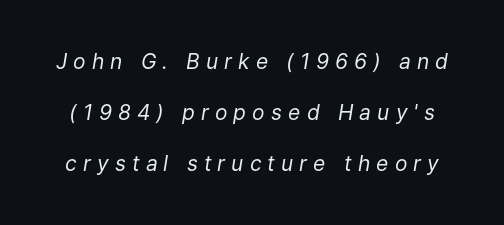
{"italic": "yes", "lean": "right", "slant_degrees": 9, "bold": "no", "underline": "no", "line_spacing": "loose", "line_spacing_ratio": 2.42, "letter_spacing": "wide", "letter_spacing_em": 0.29, "glyph_px": 21}
